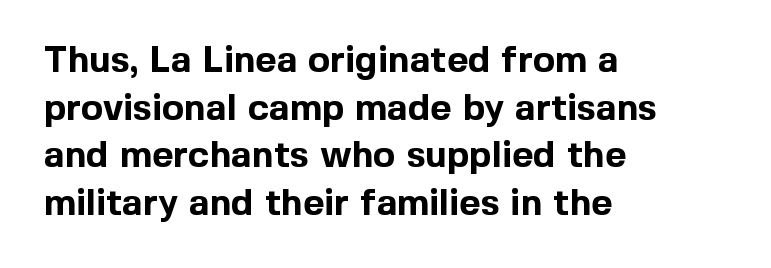
How would I describe the line gaps? Plain and ordinary. The space directly below the letters is spotless. Look at the stroke-to-counter ratio: heavy, a bold. These lines are rendered in a variable-pitch font. Grotesque or geometric, the face here clearly has no serifs. Posture: straight, roman, zero tilt.
